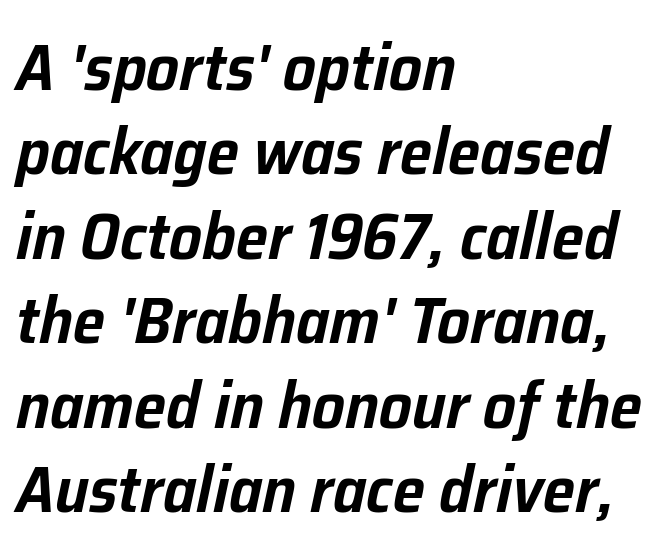
Q: Is the text italic (slanted)? A: Yes, it leans right by about 12 degrees.
Q: Is the text underlined? A: No.
Q: How is the paragraph aligned? A: Left-aligned.
Q: Is the spacing between letters normal or unusually wide? A: Normal.
Q: Is the spacing between lines tight, normal or loose? A: Normal.
Q: Width (condensed, normal, or wide)? A: Normal.
Q: Stroke contrast? A: Low.
Q: x-height? A: Medium.
Q: Monospaced? A: No.
